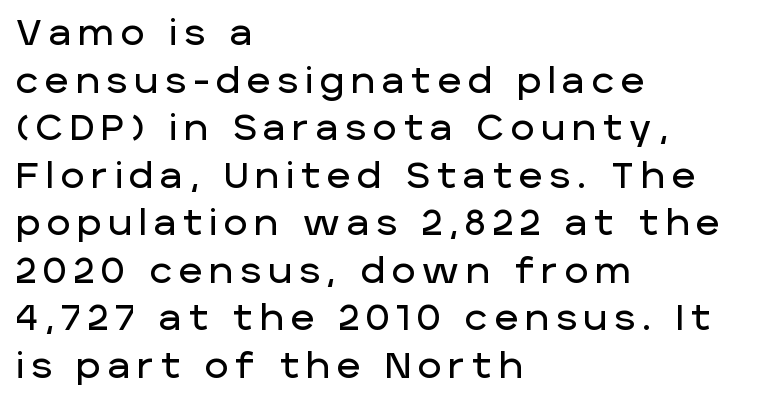
{"serif": "no", "italic": "no", "width": "normal", "stroke_contrast": "low", "x_height": "large", "monospaced": "no", "underline": "no", "align": "left", "line_spacing": "normal", "line_spacing_ratio": 1.32, "letter_spacing": "wide", "letter_spacing_em": 0.2, "glyph_px": 36}
